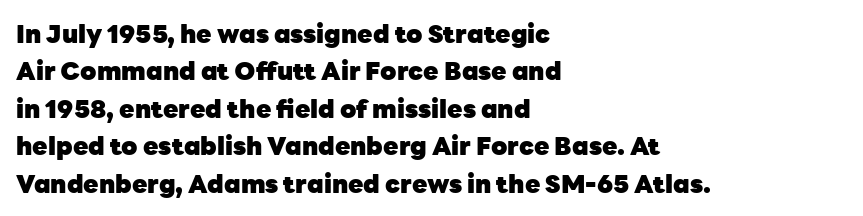
{"italic": "no", "bold": "yes", "underline": "no", "align": "left", "line_spacing": "normal", "line_spacing_ratio": 1.5, "letter_spacing": "normal", "letter_spacing_em": 0.0, "glyph_px": 25}
